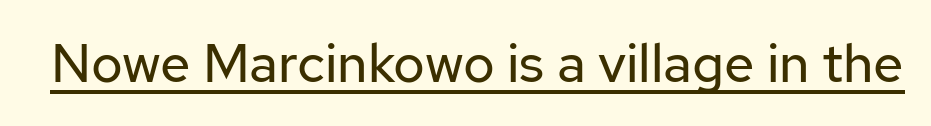
{"serif": "no", "italic": "no", "bold": "no", "weight": "regular", "width": "normal", "stroke_contrast": "low", "x_height": "medium", "monospaced": "no", "underline": "yes", "letter_spacing": "normal", "letter_spacing_em": 0.0, "glyph_px": 54}
